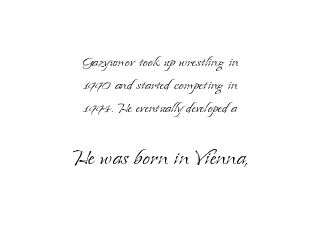
Q: Is the text bold? A: No.
Q: Is the text italic (slanted)? A: Yes.
Q: Is the text underlined? A: No.
Q: How is the paragraph aligned? A: Centered.
Q: Is the spacing between letters normal or unusually wide? A: Normal.
Q: Is the spacing between lines tight, normal or loose? A: Normal.
Q: Which block of text is set in a larger size, the first (top) or the second (bottom)? A: The second (bottom) one.
